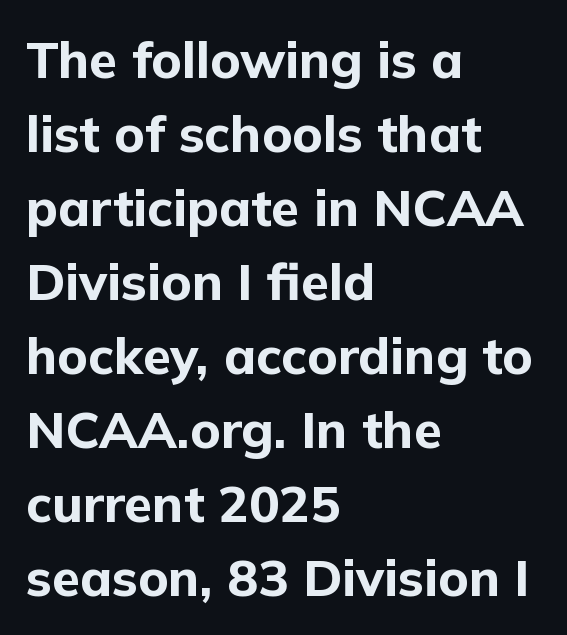
{"serif": "no", "italic": "no", "bold": "yes", "weight": "bold", "width": "normal", "stroke_contrast": "low", "x_height": "medium", "monospaced": "no", "underline": "no", "align": "left", "line_spacing": "normal", "line_spacing_ratio": 1.45, "letter_spacing": "normal", "letter_spacing_em": 0.0, "glyph_px": 51}
